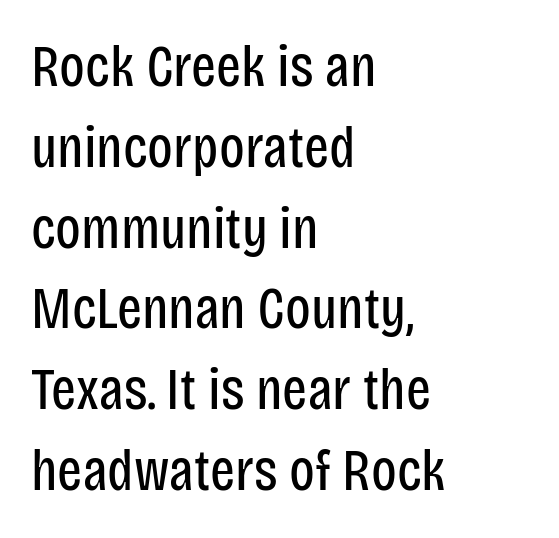
{"serif": "no", "italic": "no", "bold": "no", "weight": "regular", "width": "condensed", "stroke_contrast": "low", "x_height": "large", "monospaced": "no", "underline": "no", "align": "left", "line_spacing": "normal", "line_spacing_ratio": 1.37, "letter_spacing": "normal", "letter_spacing_em": 0.0, "glyph_px": 59}
